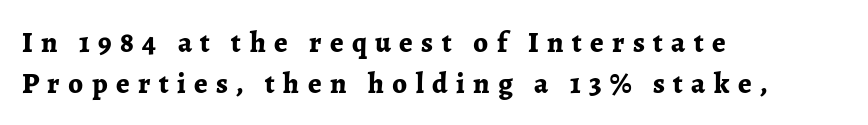
The image shows 29 px bold serif type, upright; set left-aligned, normal line spacing (1.4x), unusually wide letter spacing (+0.29 em), not underlined; low stroke contrast and a medium x-height.
